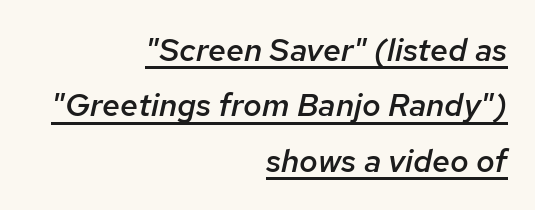
The image shows 32 px semibold type, italic (leaning right); set right-aligned, line spacing 1.73x, normal letter spacing, underlined; low stroke contrast and a medium x-height.
